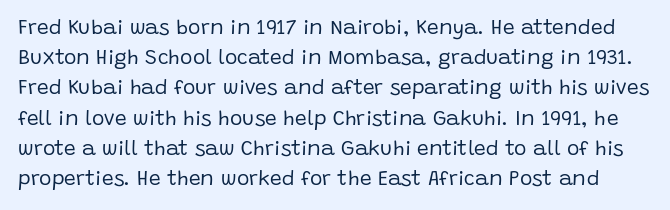
The image shows 21 px text type, upright; set normal line spacing (1.44x), normal letter spacing, not underlined.
